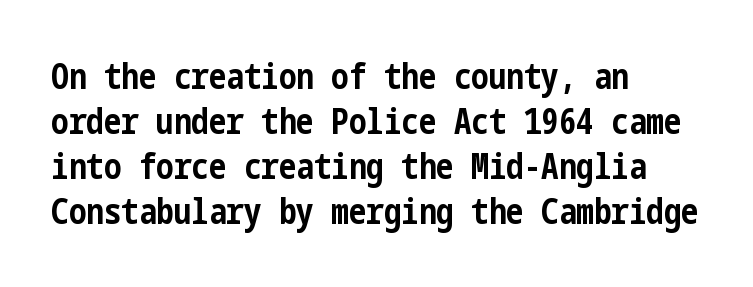
Q: Is the text bold? A: Yes.
Q: Is the text italic (slanted)? A: No, it is upright.
Q: Is the typeface a serif or a sans-serif typeface? A: Sans-serif.
Q: Is the text underlined? A: No.
Q: How is the paragraph aligned? A: Left-aligned.
Q: Is the spacing between letters normal or unusually wide? A: Normal.
Q: Is the spacing between lines tight, normal or loose? A: Normal.
Q: Width (condensed, normal, or wide)? A: Condensed.
Q: Stroke contrast? A: Low.
Q: x-height? A: Medium.
